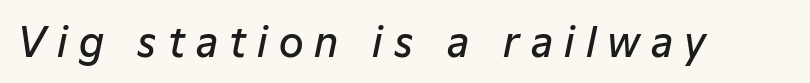
Q: Is the text bold? A: Semi-bold.
Q: Is the text italic (slanted)? A: Yes, it leans right by about 12 degrees.
Q: Is the text underlined? A: No.
Q: Is the spacing between letters normal or unusually wide? A: Unusually wide.
Q: Width (condensed, normal, or wide)? A: Normal.
Q: Stroke contrast? A: Low.
Q: x-height? A: Medium.
Q: Monospaced? A: No.
